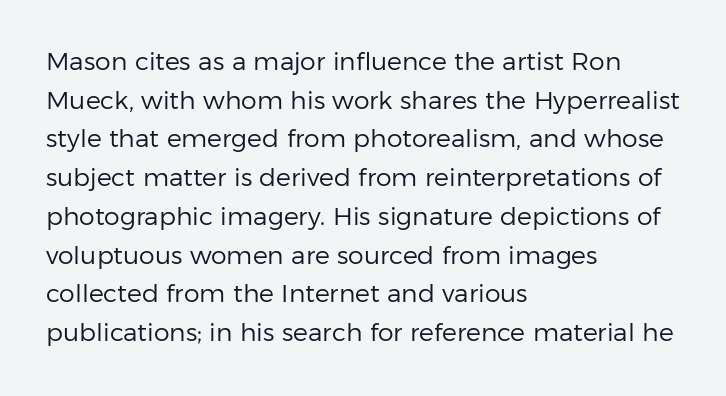
{"italic": "no", "bold": "no", "underline": "no", "align": "left", "line_spacing": "normal", "line_spacing_ratio": 1.55, "letter_spacing": "normal", "letter_spacing_em": 0.0, "glyph_px": 25}
